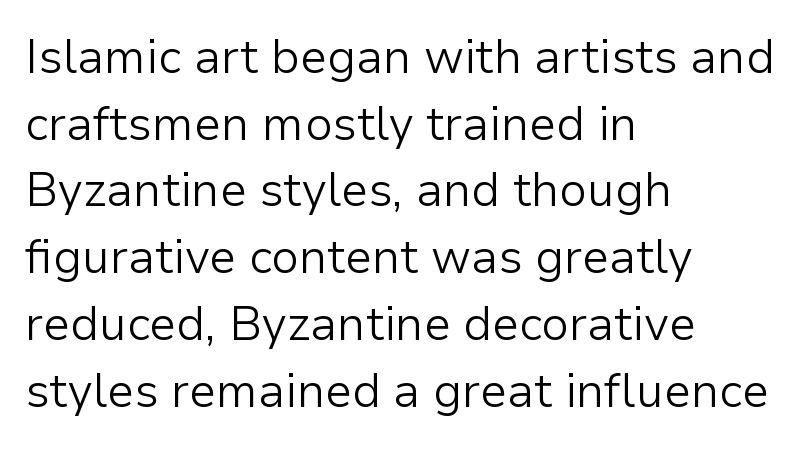
{"serif": "no", "italic": "no", "bold": "no", "weight": "light", "width": "normal", "stroke_contrast": "low", "x_height": "medium", "monospaced": "no", "underline": "no", "align": "left", "line_spacing": "normal", "line_spacing_ratio": 1.42, "letter_spacing": "normal", "letter_spacing_em": 0.0, "glyph_px": 47}
